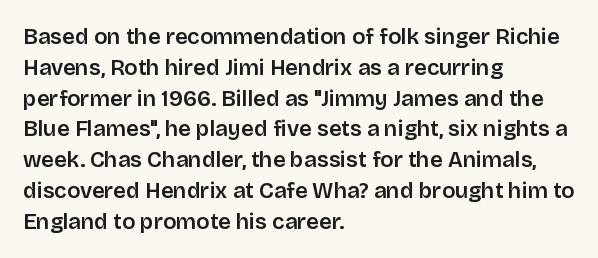
Q: Is the text italic (slanted)? A: No, it is upright.
Q: Is the text underlined? A: No.
Q: How is the paragraph aligned? A: Left-aligned.
Q: Is the spacing between letters normal or unusually wide? A: Normal.
Q: Is the spacing between lines tight, normal or loose? A: Normal.
